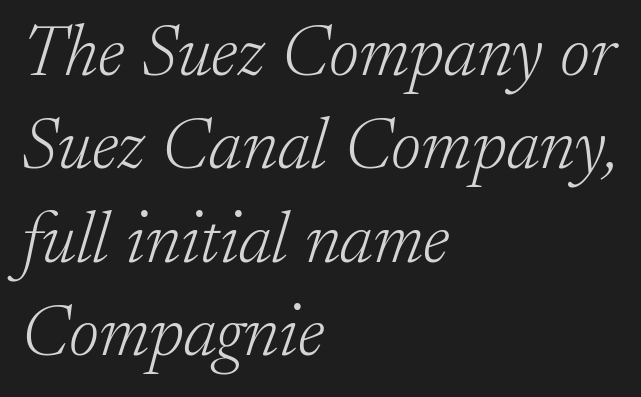
Q: Is the text bold? A: No.
Q: Is the text italic (slanted)? A: Yes, it leans right by about 17 degrees.
Q: Is the typeface a serif or a sans-serif typeface? A: Serif.
Q: Is the text underlined? A: No.
Q: How is the paragraph aligned? A: Left-aligned.
Q: Is the spacing between letters normal or unusually wide? A: Normal.
Q: Is the spacing between lines tight, normal or loose? A: Normal.
Q: Width (condensed, normal, or wide)? A: Normal.
Q: Stroke contrast? A: Low.
Q: x-height? A: Small.
Q: Monospaced? A: No.
